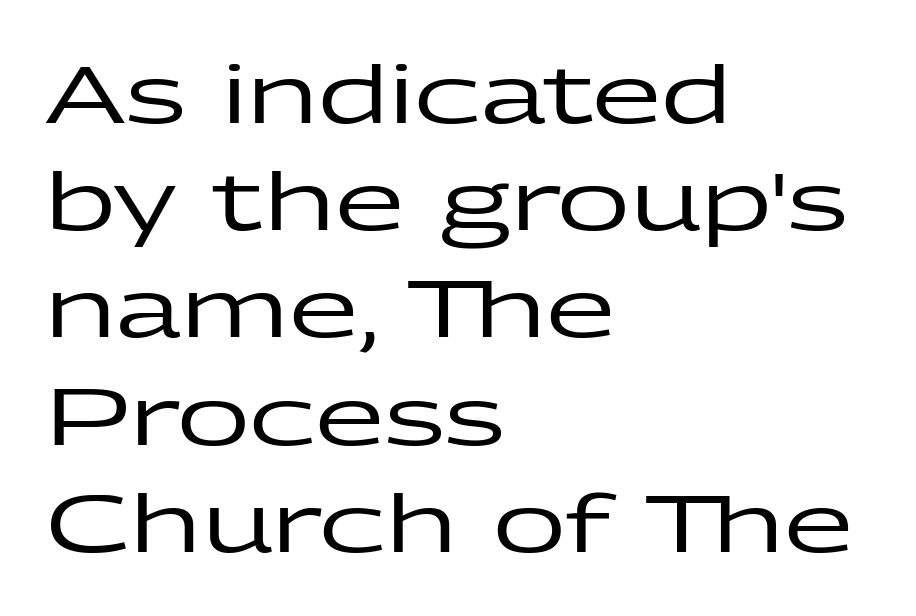
Q: Is the text italic (slanted)? A: No, it is upright.
Q: Is the typeface a serif or a sans-serif typeface? A: Sans-serif.
Q: Is the text underlined? A: No.
Q: How is the paragraph aligned? A: Left-aligned.
Q: Is the spacing between letters normal or unusually wide? A: Normal.
Q: Is the spacing between lines tight, normal or loose? A: Normal.
Q: Width (condensed, normal, or wide)? A: Wide.
Q: Stroke contrast? A: Low.
Q: x-height? A: Medium.
Q: Monospaced? A: No.
